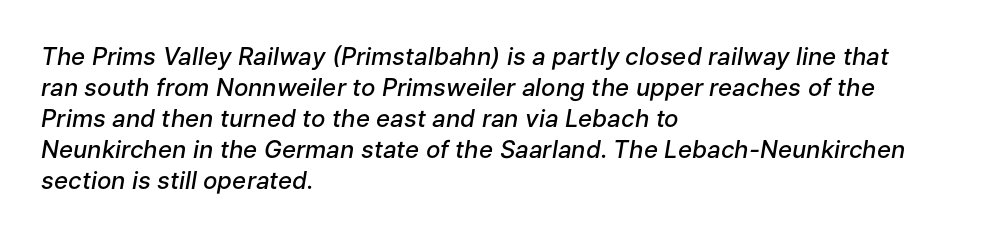
The image shows 24 px text type, italic (leaning right); set left-aligned, normal line spacing (1.29x), normal letter spacing, not underlined.
